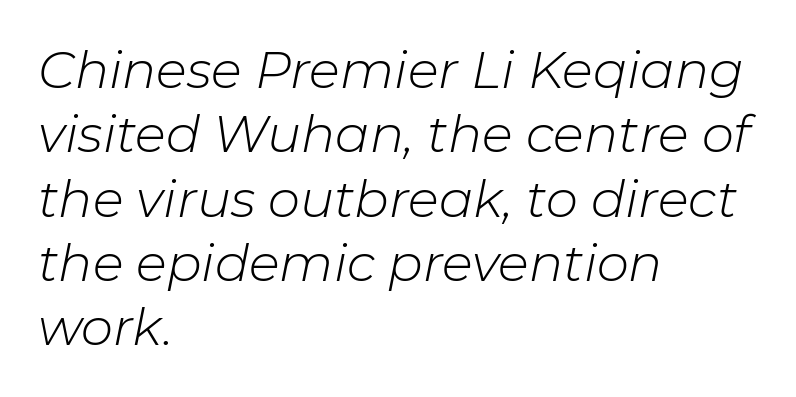
A classic flush-left, rag-right setting is used for this passage. Type without underlining. Looks like regular typesetting: each glyph gets only the width it needs. Vertical stems look standard width or narrower in stroke.
